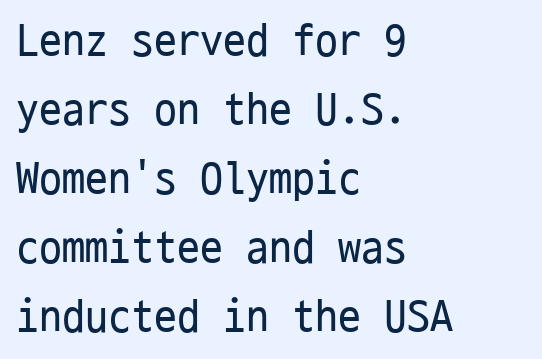
{"serif": "no", "italic": "no", "bold": "no", "weight": "regular", "width": "condensed", "stroke_contrast": "low", "x_height": "medium", "monospaced": "yes", "underline": "no", "align": "left", "line_spacing": "normal", "line_spacing_ratio": 1.5, "letter_spacing": "normal", "letter_spacing_em": 0.0, "glyph_px": 46}
